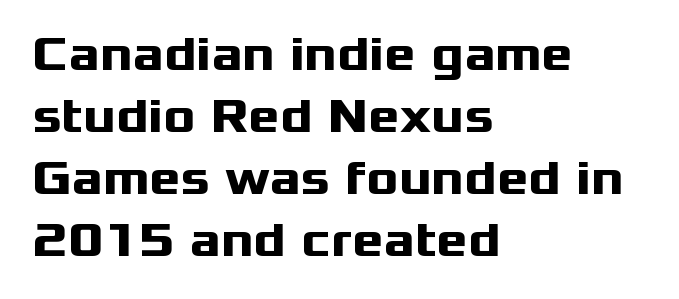
{"serif": "no", "italic": "no", "bold": "yes", "weight": "heavy", "width": "wide", "stroke_contrast": "medium", "x_height": "medium", "monospaced": "no", "underline": "no", "align": "left", "line_spacing": "normal", "line_spacing_ratio": 1.29, "letter_spacing": "normal", "letter_spacing_em": 0.0, "glyph_px": 48}
